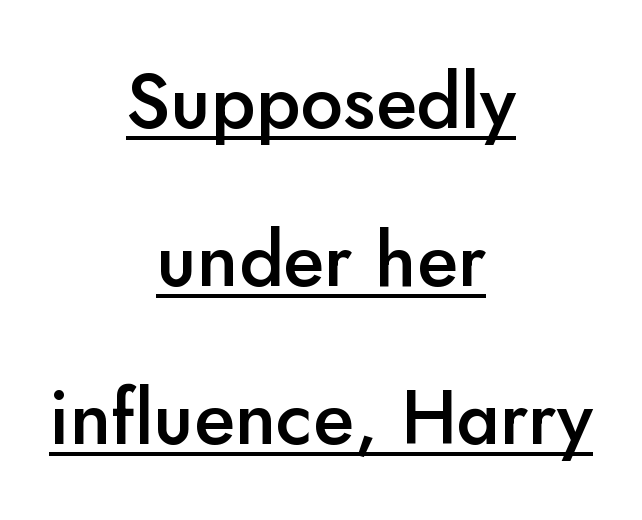
The image shows 76 px semibold sans-serif type, upright; set centered, loose line spacing (2.08x), normal letter spacing, underlined; low stroke contrast and a small x-height.
